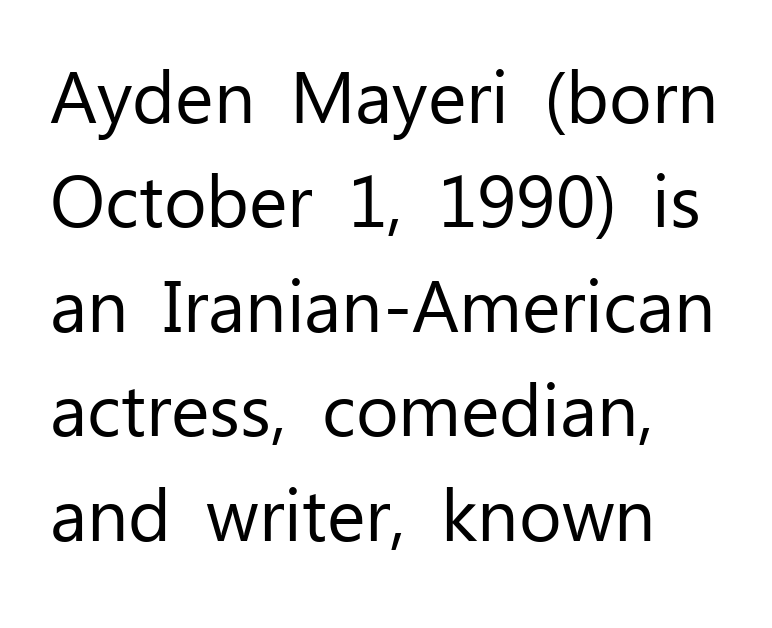
Q: Is the text bold? A: No.
Q: Is the text italic (slanted)? A: No, it is upright.
Q: Is the typeface a serif or a sans-serif typeface? A: Sans-serif.
Q: Is the text underlined? A: No.
Q: How is the paragraph aligned? A: Left-aligned.
Q: Is the spacing between letters normal or unusually wide? A: Normal.
Q: Is the spacing between lines tight, normal or loose? A: Normal.
Q: Width (condensed, normal, or wide)? A: Normal.
Q: Stroke contrast? A: Low.
Q: x-height? A: Medium.
Q: Monospaced? A: No.
